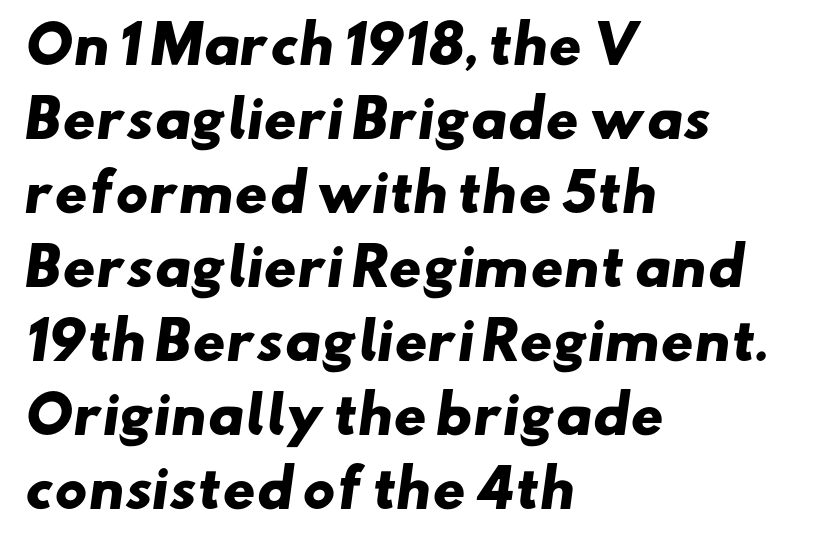
Q: Is the text bold? A: Yes.
Q: Is the typeface a serif or a sans-serif typeface? A: Sans-serif.
Q: Is the text underlined? A: No.
Q: How is the paragraph aligned? A: Left-aligned.
Q: Is the spacing between letters normal or unusually wide? A: Normal.
Q: Is the spacing between lines tight, normal or loose? A: Normal.
Q: Width (condensed, normal, or wide)? A: Wide.
Q: Stroke contrast? A: Low.
Q: x-height? A: Small.
Q: Monospaced? A: No.
